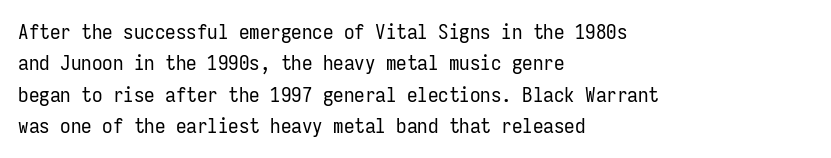
{"italic": "no", "bold": "no", "underline": "no", "align": "left", "line_spacing": "normal", "line_spacing_ratio": 1.5, "letter_spacing": "normal", "letter_spacing_em": 0.0, "glyph_px": 21}
